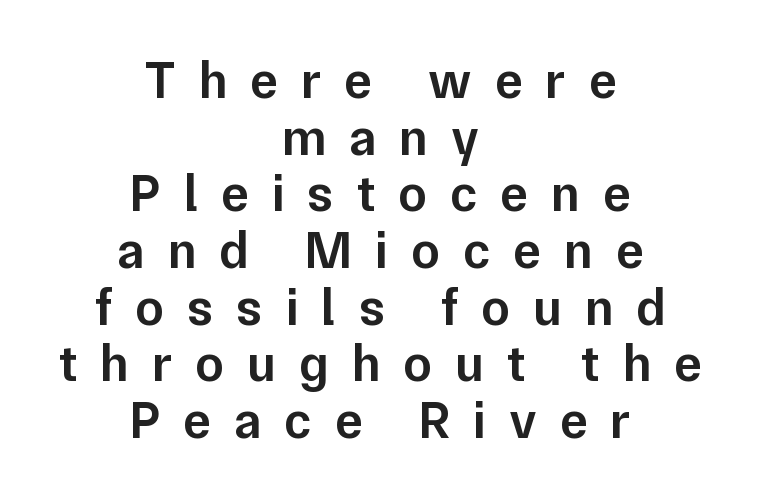
{"serif": "no", "italic": "no", "bold": "semi", "weight": "semibold", "width": "normal", "stroke_contrast": "low", "x_height": "medium", "monospaced": "no", "underline": "no", "align": "center", "line_spacing": "tight", "line_spacing_ratio": 1.09, "letter_spacing": "wide", "letter_spacing_em": 0.44, "glyph_px": 52}
